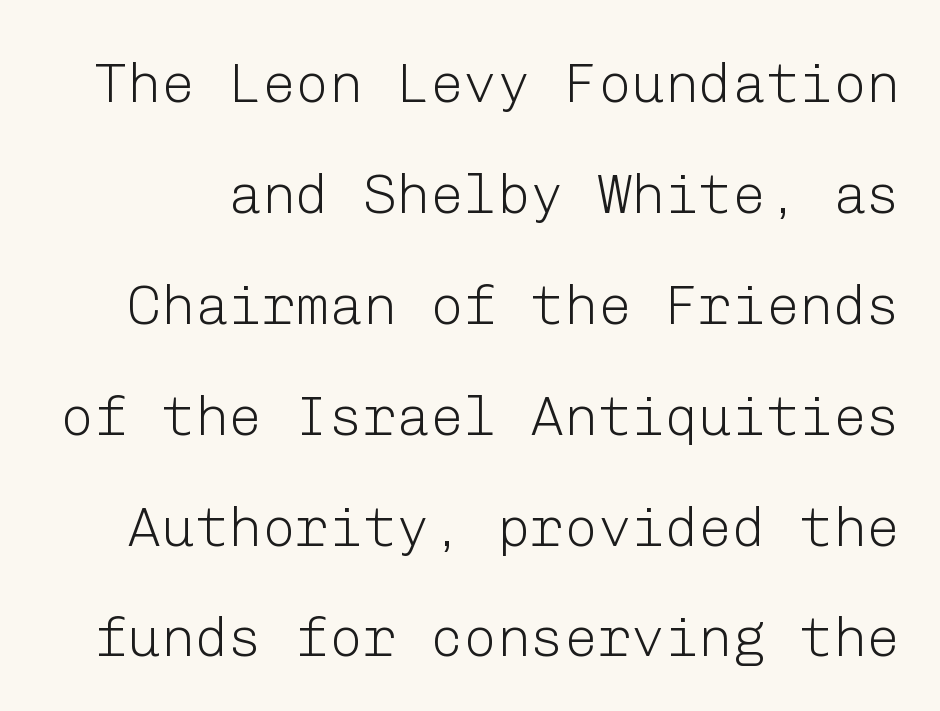
Q: Is the text bold? A: No.
Q: Is the text italic (slanted)? A: No, it is upright.
Q: Is the typeface a serif or a sans-serif typeface? A: Sans-serif.
Q: Is the text underlined? A: No.
Q: Is the spacing between letters normal or unusually wide? A: Normal.
Q: Is the spacing between lines tight, normal or loose? A: Loose.
Q: Width (condensed, normal, or wide)? A: Normal.
Q: Stroke contrast? A: Low.
Q: x-height? A: Medium.
